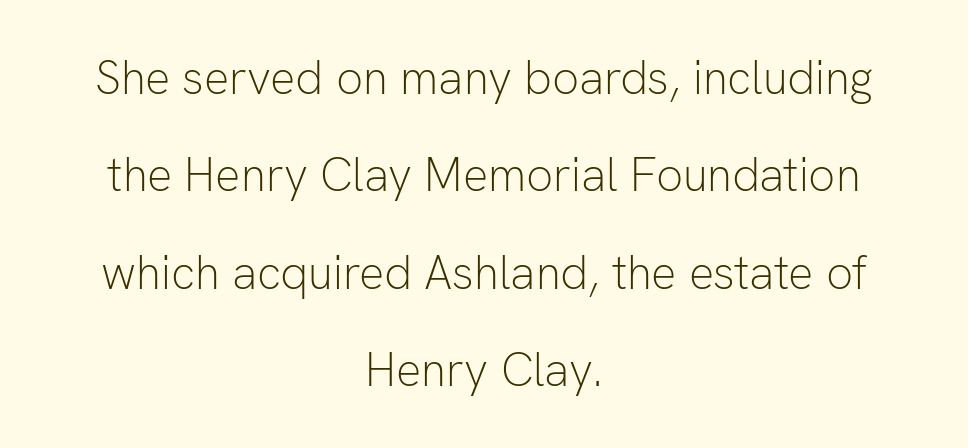
Anything drawn beneath the words? Only blank space. The passage shown has conventional tracking throughout. Short and long lines alike share a common midpoint. Tall strokes in this sample are plumb rather than angled. Here the designer chose a conventional face with non-uniform glyph widths.
